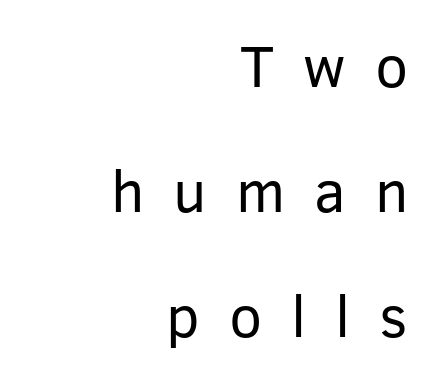
Q: Is the text bold? A: No.
Q: Is the text italic (slanted)? A: No, it is upright.
Q: Is the typeface a serif or a sans-serif typeface? A: Sans-serif.
Q: Is the text underlined? A: No.
Q: How is the paragraph aligned? A: Right-aligned.
Q: Is the spacing between letters normal or unusually wide? A: Unusually wide.
Q: Is the spacing between lines tight, normal or loose? A: Loose.
Q: Width (condensed, normal, or wide)? A: Normal.
Q: Stroke contrast? A: Low.
Q: x-height? A: Medium.
Q: Monospaced? A: No.
